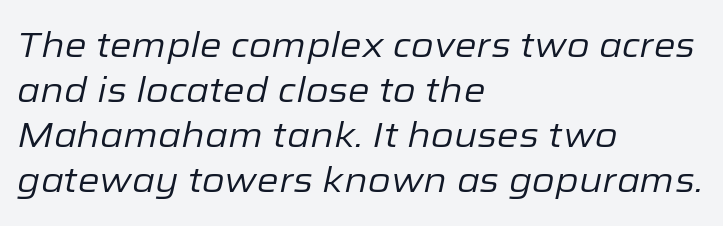
Heaviness? Minimal to ordinary, like unemphasized prose. These lines keep a tight, regular rhythm from letter to letter. Only glyphs here, with clear space below each row. Observe the lean: these are italic letterforms. The letters advance in unequal steps, a hallmark of proportional type. Every row of glyphs begins at an identical x-position on the left.
